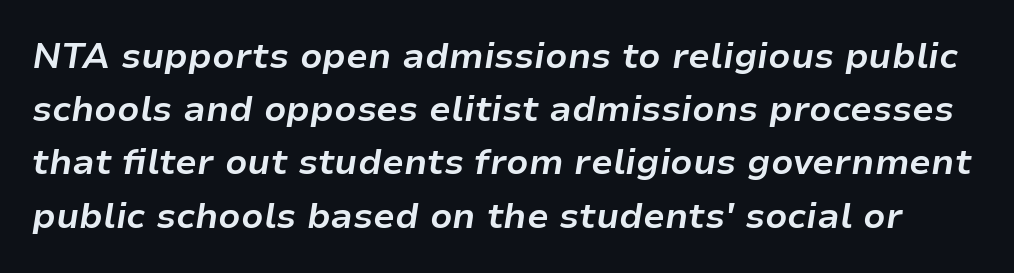
{"italic": "yes", "lean": "right", "slant_degrees": 9, "bold": "yes", "weight": "bold", "width": "normal", "stroke_contrast": "low", "x_height": "medium", "monospaced": "no", "underline": "no", "line_spacing": "normal", "line_spacing_ratio": 1.52, "letter_spacing": "normal", "letter_spacing_em": 0.0, "glyph_px": 35}
